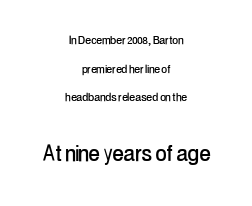
Q: Is the text italic (slanted)? A: No, it is upright.
Q: Is the text underlined? A: No.
Q: How is the paragraph aligned? A: Centered.
Q: Is the spacing between letters normal or unusually wide? A: Normal.
Q: Is the spacing between lines tight, normal or loose? A: Loose.
Q: Which block of text is set in a larger size, the first (top) or the second (bottom)? A: The second (bottom) one.
